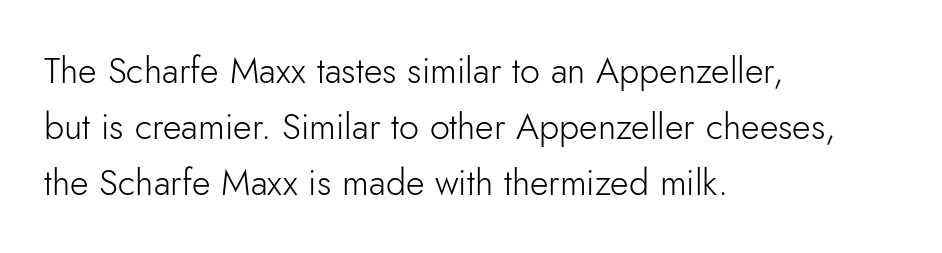
{"serif": "no", "italic": "no", "bold": "no", "weight": "light", "width": "normal", "stroke_contrast": "low", "x_height": "small", "monospaced": "no", "underline": "no", "align": "left", "line_spacing": "normal", "line_spacing_ratio": 1.55, "letter_spacing": "normal", "letter_spacing_em": 0.0, "glyph_px": 36}
